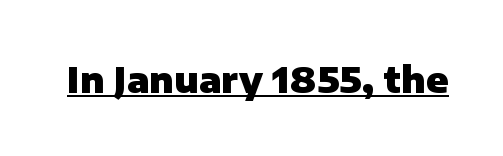
{"serif": "no", "italic": "no", "bold": "yes", "weight": "heavy", "width": "normal", "stroke_contrast": "low", "x_height": "medium", "monospaced": "no", "underline": "yes", "letter_spacing": "normal", "letter_spacing_em": 0.0, "glyph_px": 36}
